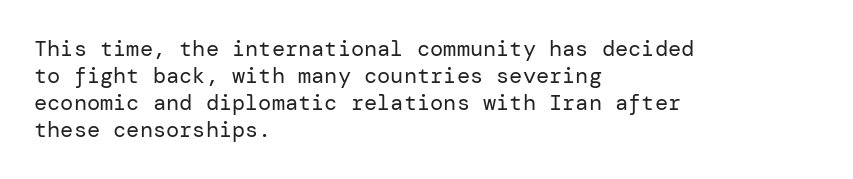
Beneath every word, the page is bare. The lettering holds an erect, upright posture throughout. Caption: face not bold, strokes unweighted. The gaps between neighbouring characters are ordinary and unremarkable.
